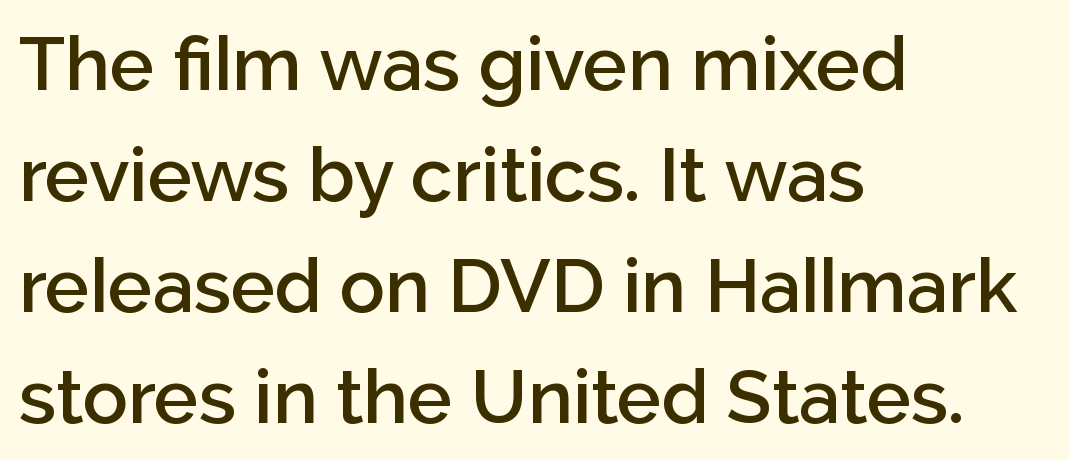
{"serif": "no", "italic": "no", "bold": "semi", "weight": "semibold", "width": "normal", "stroke_contrast": "low", "x_height": "medium", "monospaced": "no", "underline": "no", "align": "left", "line_spacing": "normal", "line_spacing_ratio": 1.48, "letter_spacing": "normal", "letter_spacing_em": 0.0, "glyph_px": 75}
